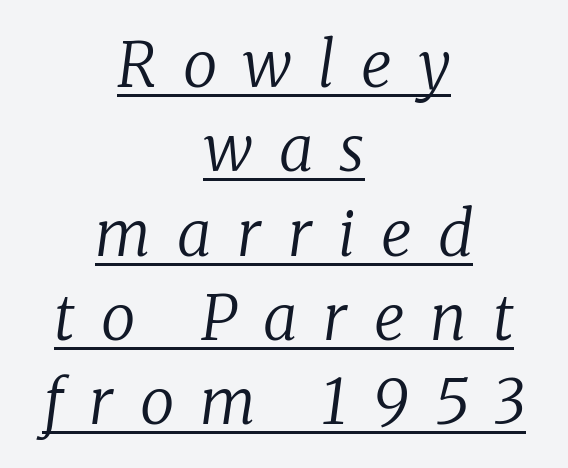
A typesetter would call this leading conventional body-copy spacing. Display-style spreading of the glyphs; the letterfit is very open. Quick note: underline on. The text carries the slant typical of an italic or oblique font.
